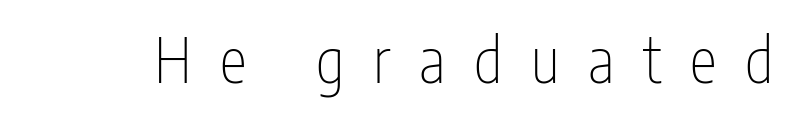
The image shows 62 px thin, condensed sans-serif type, upright; set unusually wide letter spacing (+0.46 em), not underlined; low stroke contrast and a medium x-height.
